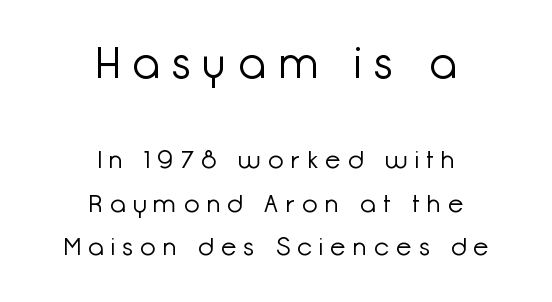
{"serif": "no", "italic": "no", "bold": "no", "weight": "light", "width": "normal", "stroke_contrast": "low", "x_height": "medium", "monospaced": "no", "underline": "no", "align": "center", "line_spacing_ratio": 1.74, "letter_spacing": "wide", "letter_spacing_em": 0.31, "larger_block": "first", "size_ratio": 1.72, "glyph_px": 43}
